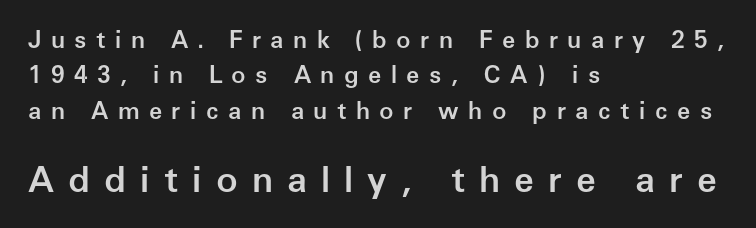
The rendering shows plain stroke endings on the letterforms — a sans-serif design. A typesetter would call this proportional, since set widths differ per character. Do the letters lean? They stand straight. Which chunk is bigger? The second one — the bottom block dwarfs the top. In terms of weight, the rendering is demibold, just under bold.
